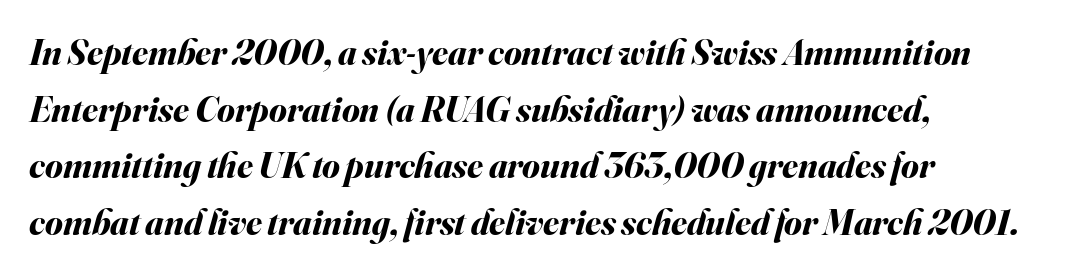
This sample uses plain, unmodified letter spacing. Is the type bold? Yes — the strokes are clearly thick and heavy. One glance says typical: line gaps are just what's usual. Typeset ragged right — the left edge is the straight one. Honestly, there is no underline to notice here at all.
